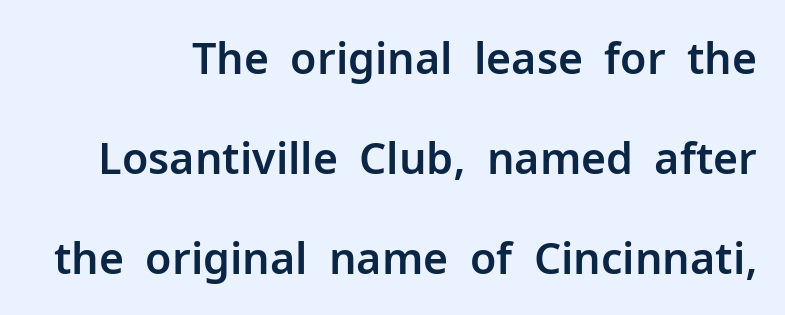
{"serif": "no", "italic": "no", "width": "normal", "stroke_contrast": "low", "x_height": "medium", "monospaced": "no", "underline": "no", "line_spacing": "loose", "line_spacing_ratio": 2.32, "letter_spacing": "normal", "letter_spacing_em": 0.0, "glyph_px": 43}
